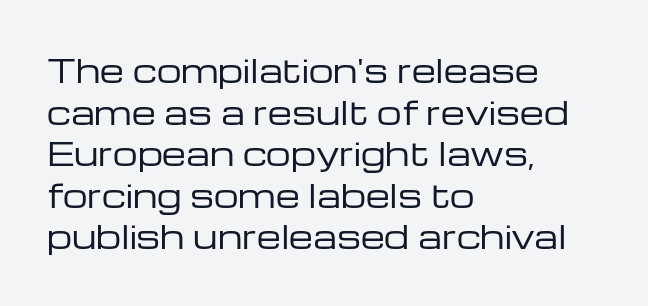
The ragged edge is on the right, which tells us the setting is flush left. Check under the words: just untouched page. This is roman type, the default non-slanted kind. Tracking value appears to be zero — textbook default spacing.
